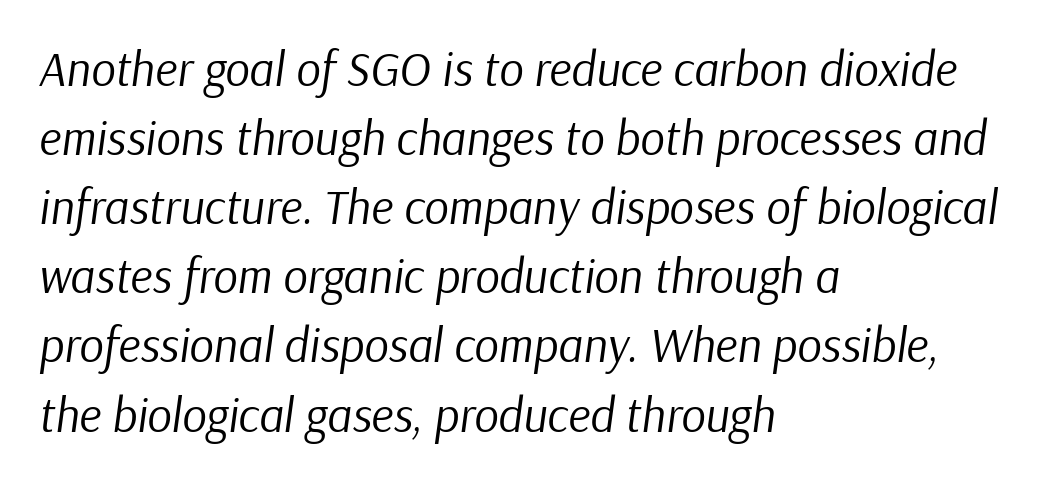
{"italic": "yes", "lean": "right", "slant_degrees": 9, "bold": "no", "weight": "regular", "width": "normal", "stroke_contrast": "low", "x_height": "medium", "monospaced": "no", "underline": "no", "align": "left", "line_spacing": "normal", "line_spacing_ratio": 1.44, "letter_spacing": "normal", "letter_spacing_em": 0.0, "glyph_px": 48}
